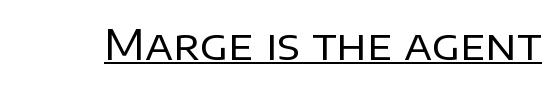
The image shows 42 px regular-weight sans-serif type, upright; set normal letter spacing, underlined; low stroke contrast and a large x-height.
